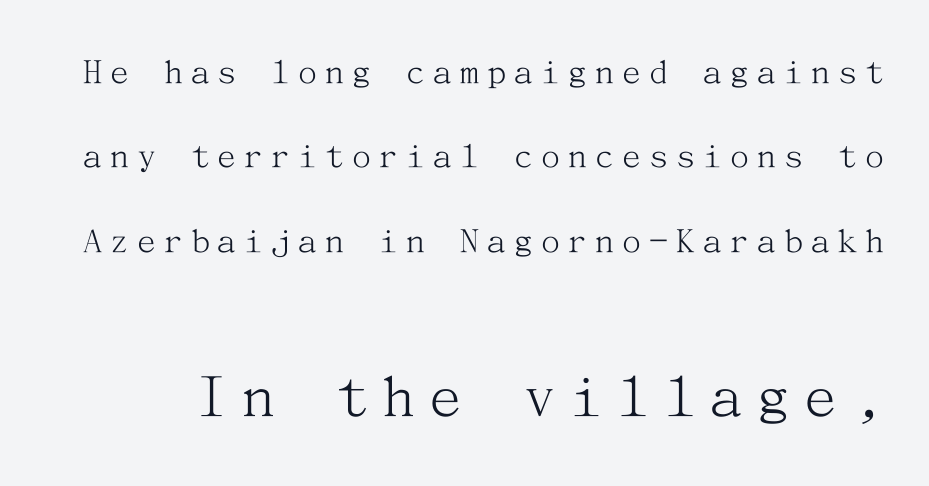
{"serif": "yes", "italic": "no", "bold": "no", "weight": "light", "width": "normal", "stroke_contrast": "medium", "x_height": "medium", "underline": "no", "line_spacing": "loose", "line_spacing_ratio": 2.22, "letter_spacing": "wide", "letter_spacing_em": 0.21, "larger_block": "second", "size_ratio": 1.74, "glyph_px": 66}
